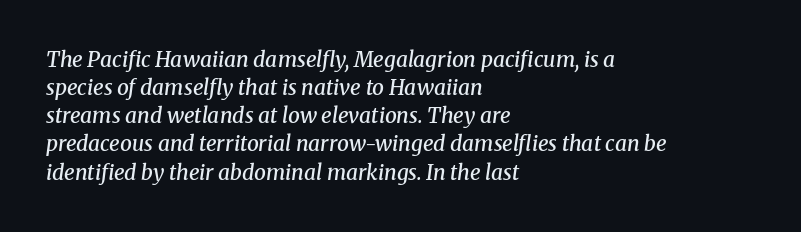
Quick note: underline off. Tall strokes in this sample are angled rather than plumb. Compared with an ordinary text face, these strokes are moderately heavier — a semibold. Normally led — the rows are evenly, conventionally spaced. Caption: multi-line text, flush left, ragged right. The passage shown has conventional tracking throughout.
